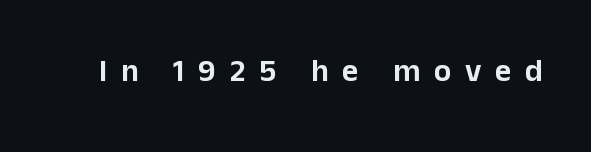
{"serif": "no", "italic": "no", "width": "normal", "stroke_contrast": "low", "x_height": "medium", "monospaced": "no", "underline": "no", "letter_spacing": "wide", "letter_spacing_em": 0.43, "glyph_px": 32}
